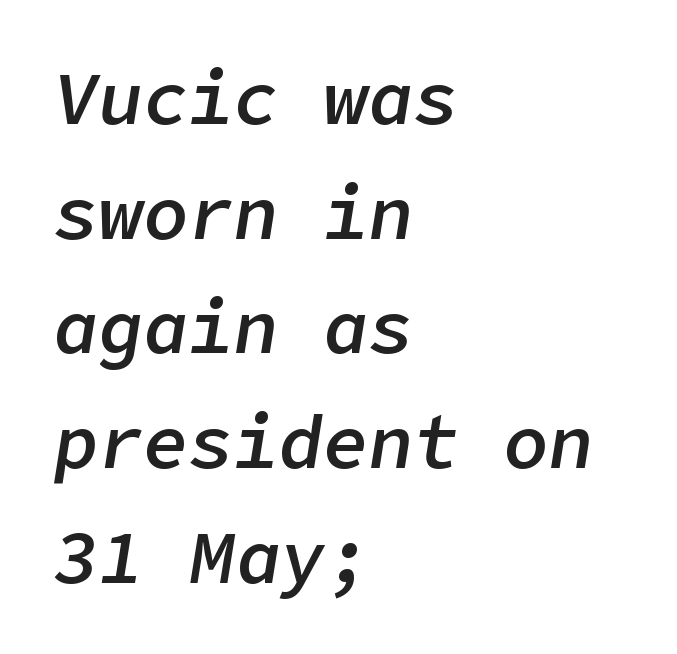
{"italic": "yes", "lean": "right", "slant_degrees": 9, "bold": "semi", "weight": "semibold", "width": "normal", "stroke_contrast": "low", "x_height": "medium", "underline": "no", "align": "left", "line_spacing": "normal", "line_spacing_ratio": 1.53, "letter_spacing": "normal", "letter_spacing_em": 0.0, "glyph_px": 75}
